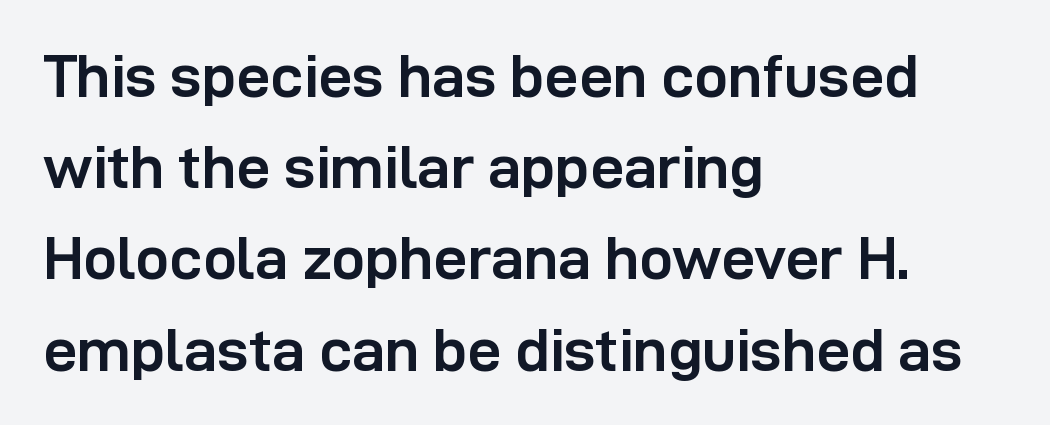
Q: Is the text bold? A: Yes.
Q: Is the text italic (slanted)? A: No, it is upright.
Q: Is the typeface a serif or a sans-serif typeface? A: Sans-serif.
Q: Is the text underlined? A: No.
Q: How is the paragraph aligned? A: Left-aligned.
Q: Is the spacing between letters normal or unusually wide? A: Normal.
Q: Is the spacing between lines tight, normal or loose? A: Normal.
Q: Width (condensed, normal, or wide)? A: Normal.
Q: Stroke contrast? A: Low.
Q: x-height? A: Medium.
Q: Monospaced? A: No.
